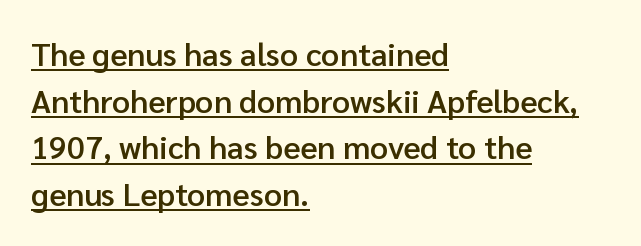
Q: Is the text bold? A: Semi-bold.
Q: Is the text italic (slanted)? A: No, it is upright.
Q: Is the typeface a serif or a sans-serif typeface? A: Sans-serif.
Q: Is the text underlined? A: Yes.
Q: How is the paragraph aligned? A: Left-aligned.
Q: Is the spacing between letters normal or unusually wide? A: Normal.
Q: Is the spacing between lines tight, normal or loose? A: Normal.
Q: Width (condensed, normal, or wide)? A: Normal.
Q: Stroke contrast? A: Low.
Q: x-height? A: Medium.
Q: Monospaced? A: No.
